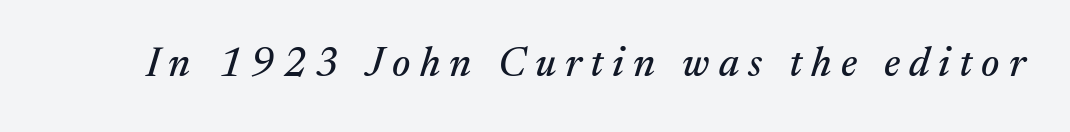
{"serif": "yes", "italic": "yes", "lean": "right", "slant_degrees": 17, "width": "normal", "stroke_contrast": "medium", "x_height": "medium", "monospaced": "no", "underline": "no", "letter_spacing": "wide", "letter_spacing_em": 0.22, "glyph_px": 41}
